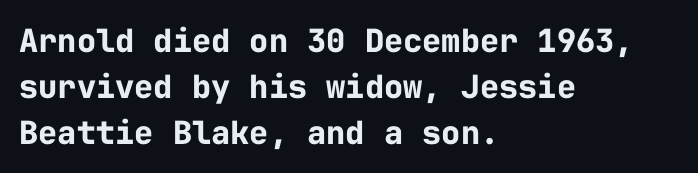
The image shows 32 px bold sans-serif type, upright, monospaced; set left-aligned, normal line spacing (1.43x), normal letter spacing, not underlined; low stroke contrast and a medium x-height.
